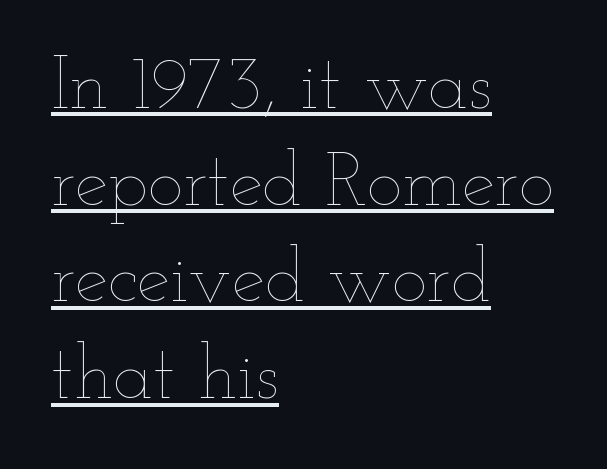
The image shows 75 px thin, wide type, upright; set left-aligned, normal line spacing (1.29x), normal letter spacing, underlined; low stroke contrast and a small x-height.
